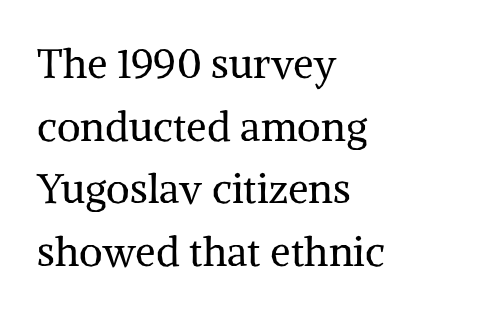
The image shows 41 px regular-weight serif type, upright; set left-aligned, normal line spacing (1.53x), normal letter spacing, not underlined; medium stroke contrast and a medium x-height.
